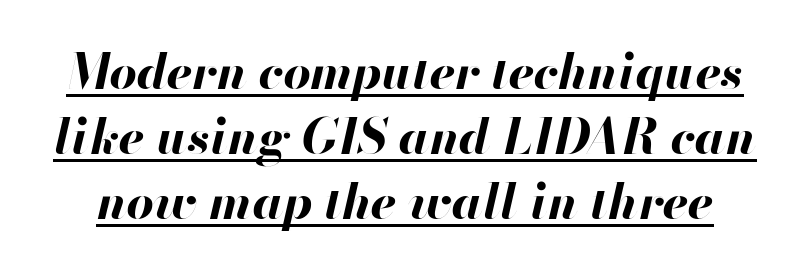
Q: Is the text bold? A: Yes.
Q: Is the text italic (slanted)? A: Yes, it leans right by about 13 degrees.
Q: Is the text underlined? A: Yes.
Q: Is the spacing between letters normal or unusually wide? A: Normal.
Q: Is the spacing between lines tight, normal or loose? A: Normal.
Q: Width (condensed, normal, or wide)? A: Normal.
Q: Stroke contrast? A: High.
Q: x-height? A: Small.
Q: Monospaced? A: No.
